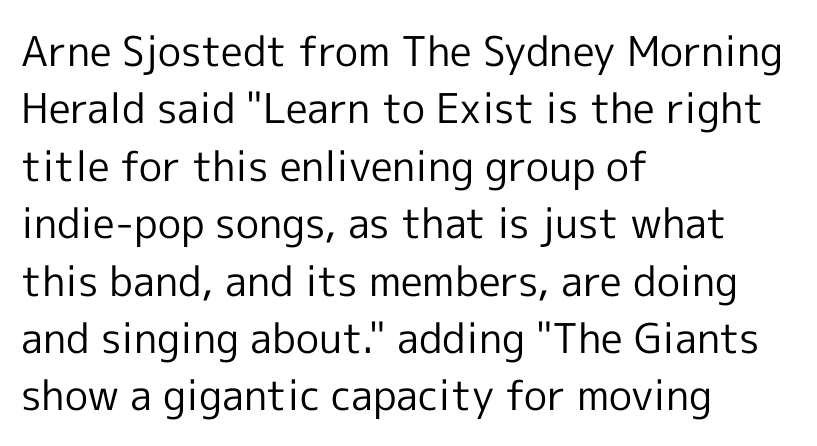
{"serif": "no", "italic": "no", "bold": "no", "weight": "regular", "width": "normal", "x_height": "medium", "monospaced": "no", "underline": "no", "align": "left", "line_spacing": "normal", "line_spacing_ratio": 1.4, "letter_spacing": "normal", "letter_spacing_em": 0.0, "glyph_px": 41}
